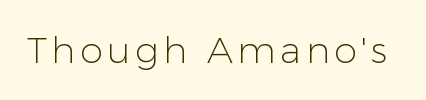
The image shows 37 px light sans-serif type, upright; set not underlined; low stroke contrast and a medium x-height.
